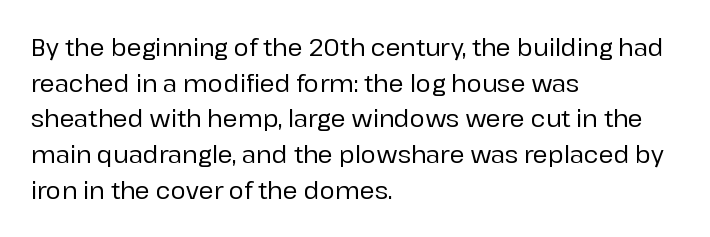
Q: Is the text italic (slanted)? A: No, it is upright.
Q: Is the text underlined? A: No.
Q: How is the paragraph aligned? A: Left-aligned.
Q: Is the spacing between letters normal or unusually wide? A: Normal.
Q: Is the spacing between lines tight, normal or loose? A: Normal.
